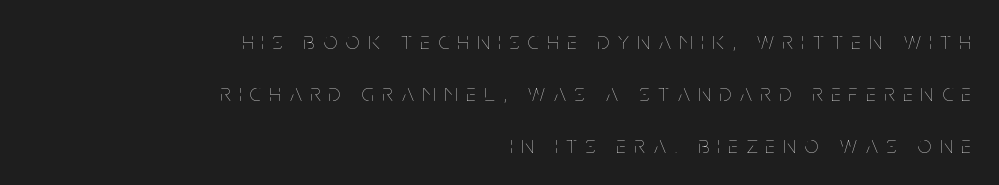
{"italic": "no", "bold": "no", "underline": "no", "align": "right", "line_spacing": "loose", "line_spacing_ratio": 2.16, "letter_spacing": "wide", "letter_spacing_em": 0.37, "glyph_px": 24}
